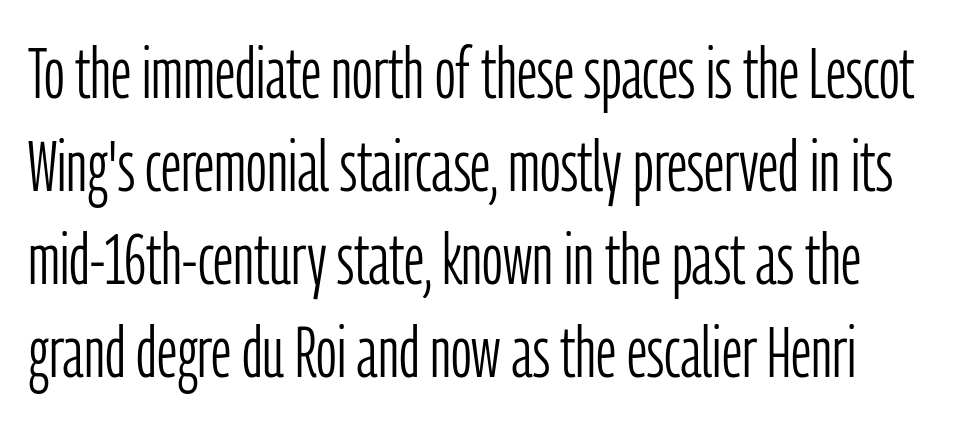
Default kerning and tracking; the words read as compact shapes. Plain, unruled lines of type. This is not heavy type; no bold has been used. The typography opts for an upright posture over an oblique one. Proportional: the letters do not fall into vertical columns. The lines sit at an ordinary, default distance from one another.
